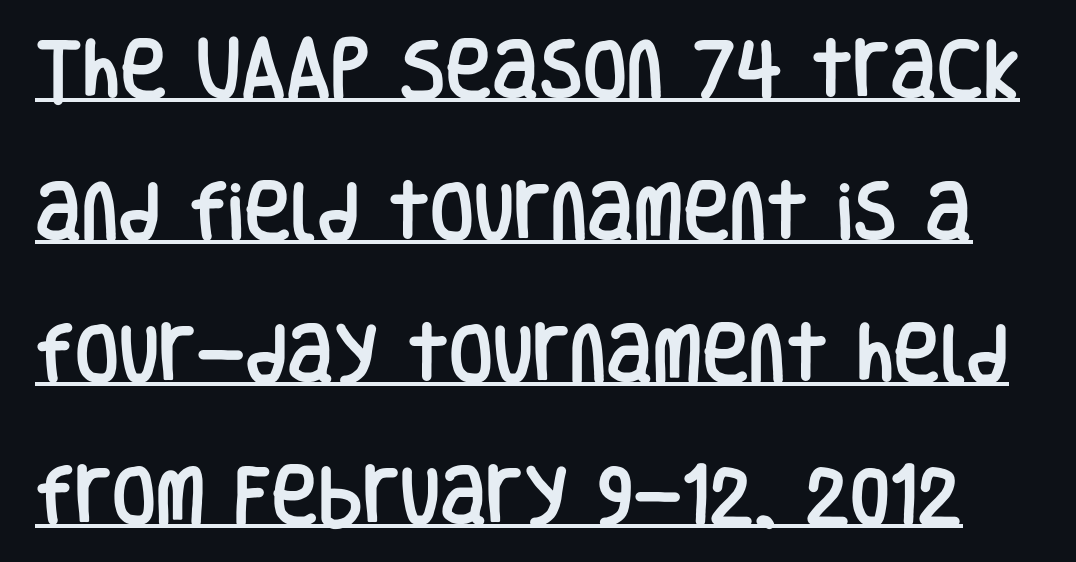
The image shows 64 px condensed sans-serif type, upright; set loose line spacing (2.22x), normal letter spacing, underlined; low stroke contrast and a large x-height.
